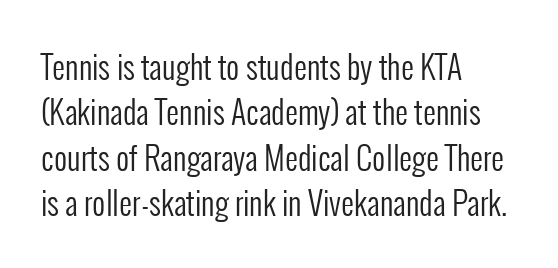
Q: Is the text bold? A: No.
Q: Is the text italic (slanted)? A: No, it is upright.
Q: Is the typeface a serif or a sans-serif typeface? A: Sans-serif.
Q: Is the text underlined? A: No.
Q: How is the paragraph aligned? A: Left-aligned.
Q: Is the spacing between letters normal or unusually wide? A: Normal.
Q: Is the spacing between lines tight, normal or loose? A: Normal.
Q: Width (condensed, normal, or wide)? A: Condensed.
Q: Stroke contrast? A: Low.
Q: x-height? A: Medium.
Q: Monospaced? A: No.
